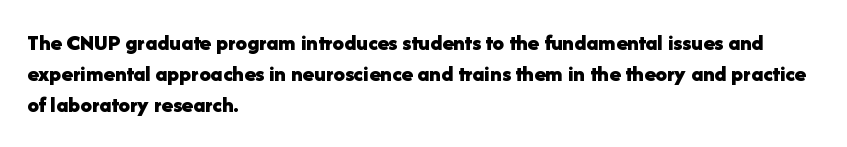
The image shows 23 px bold type, upright; set left-aligned, normal line spacing (1.34x), normal letter spacing, not underlined.
